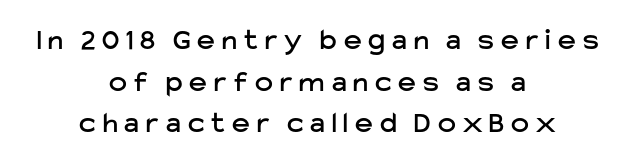
The image shows 30 px sans-serif type, upright; set centered, normal line spacing (1.39x), unusually wide letter spacing (+0.24 em), not underlined; low stroke contrast and a medium x-height.
